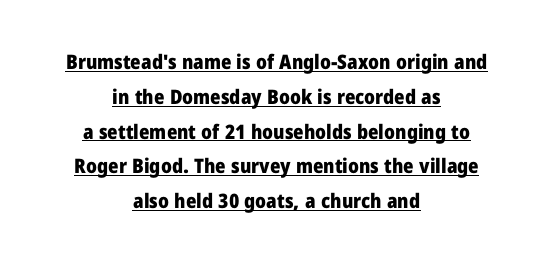
The image shows 20 px bold type, upright; set centered, line spacing 1.74x, normal letter spacing, underlined.
